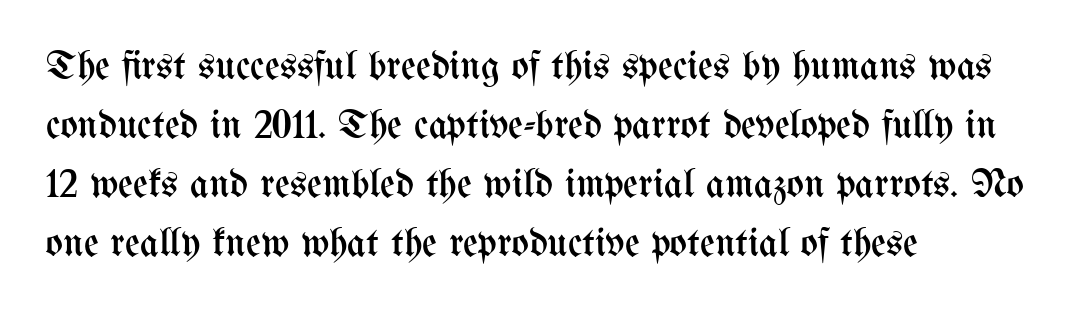
Q: Is the text bold? A: No.
Q: Is the text italic (slanted)? A: No, it is upright.
Q: Is the text underlined? A: No.
Q: How is the paragraph aligned? A: Left-aligned.
Q: Is the spacing between letters normal or unusually wide? A: Normal.
Q: Is the spacing between lines tight, normal or loose? A: Normal.
Q: Width (condensed, normal, or wide)? A: Condensed.
Q: Stroke contrast? A: Medium.
Q: x-height? A: Medium.
Q: Monospaced? A: No.
